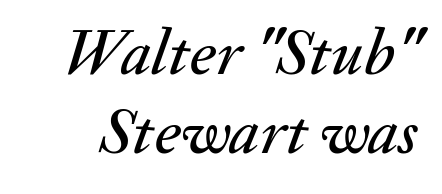
Q: Is the text italic (slanted)? A: Yes, it leans right by about 20 degrees.
Q: Is the text underlined? A: No.
Q: Is the spacing between letters normal or unusually wide? A: Normal.
Q: Width (condensed, normal, or wide)? A: Normal.
Q: Stroke contrast? A: Medium.
Q: x-height? A: Small.
Q: Monospaced? A: No.
